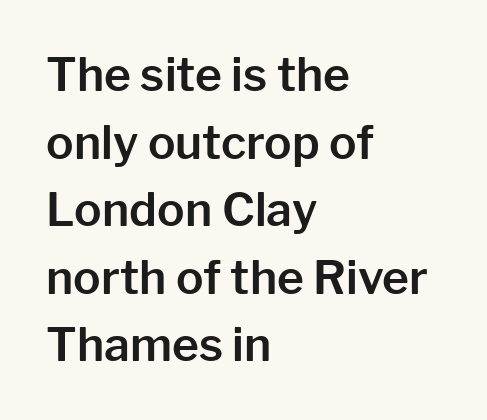
{"serif": "no", "italic": "no", "width": "normal", "stroke_contrast": "low", "x_height": "medium", "monospaced": "no", "underline": "no", "align": "left", "line_spacing": "normal", "line_spacing_ratio": 1.47, "letter_spacing": "normal", "letter_spacing_em": 0.0, "glyph_px": 46}
